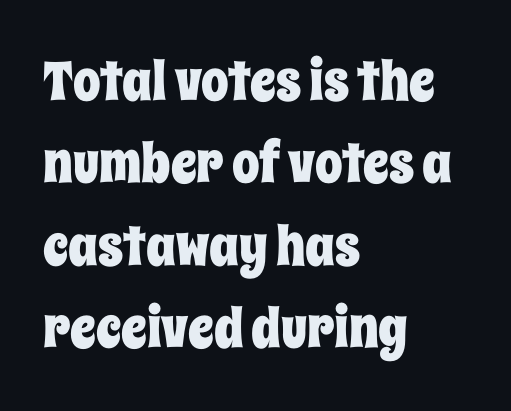
The image shows 55 px condensed type, upright; set left-aligned, normal line spacing (1.5x), normal letter spacing, not underlined; low stroke contrast and a large x-height.
